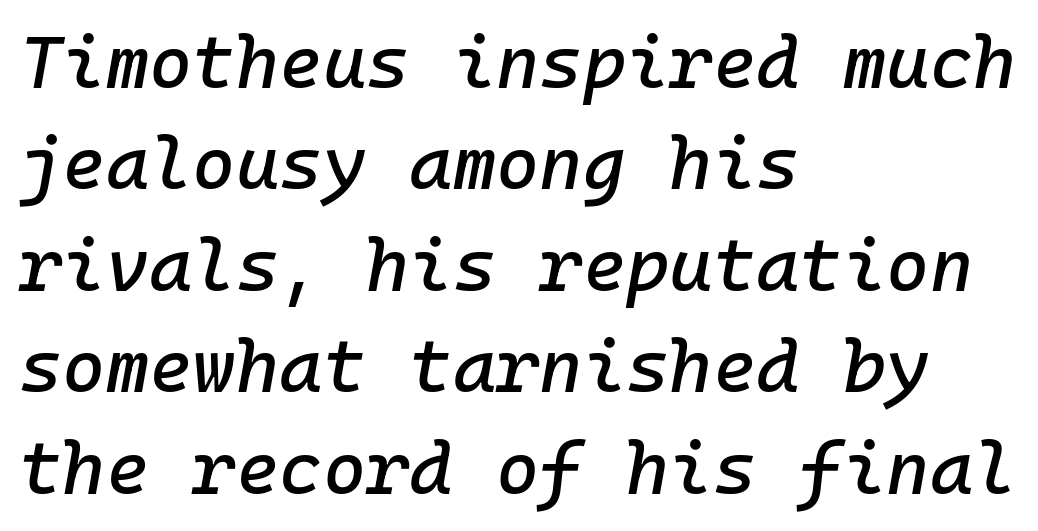
{"italic": "yes", "lean": "right", "slant_degrees": 10, "width": "normal", "stroke_contrast": "low", "x_height": "medium", "underline": "no", "align": "left", "line_spacing": "normal", "line_spacing_ratio": 1.37, "letter_spacing": "normal", "letter_spacing_em": 0.0, "glyph_px": 74}
